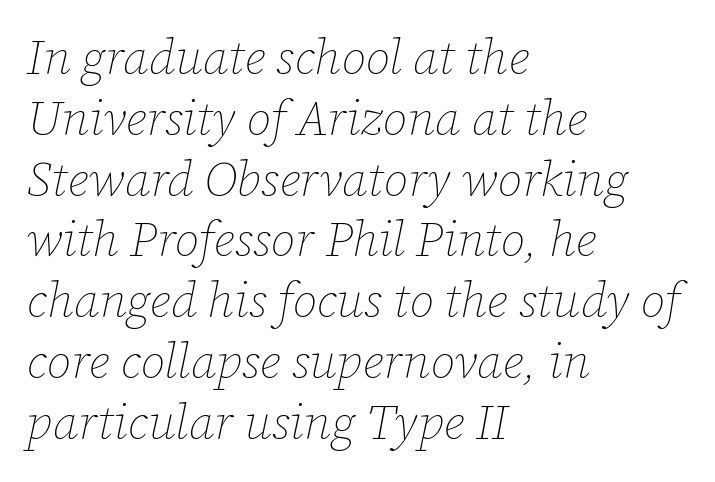
{"italic": "yes", "lean": "right", "slant_degrees": 12, "bold": "no", "weight": "thin", "width": "normal", "stroke_contrast": "low", "x_height": "medium", "monospaced": "no", "underline": "no", "align": "left", "line_spacing_ratio": 1.24, "letter_spacing": "normal", "letter_spacing_em": 0.0, "glyph_px": 49}
